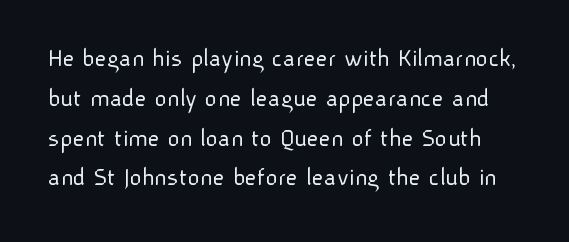
{"italic": "no", "bold": "no", "underline": "no", "line_spacing": "normal", "line_spacing_ratio": 1.53, "letter_spacing": "normal", "letter_spacing_em": 0.0, "glyph_px": 26}
